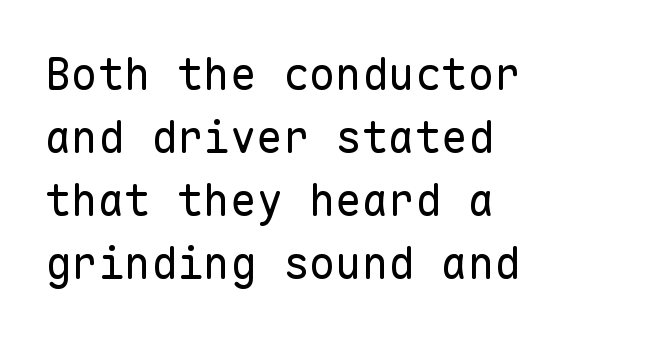
Q: Is the text bold? A: No.
Q: Is the text italic (slanted)? A: No, it is upright.
Q: Is the typeface a serif or a sans-serif typeface? A: Sans-serif.
Q: Is the text underlined? A: No.
Q: How is the paragraph aligned? A: Left-aligned.
Q: Is the spacing between letters normal or unusually wide? A: Normal.
Q: Is the spacing between lines tight, normal or loose? A: Normal.
Q: Width (condensed, normal, or wide)? A: Normal.
Q: Stroke contrast? A: Low.
Q: x-height? A: Medium.
Q: Monospaced? A: Yes.
